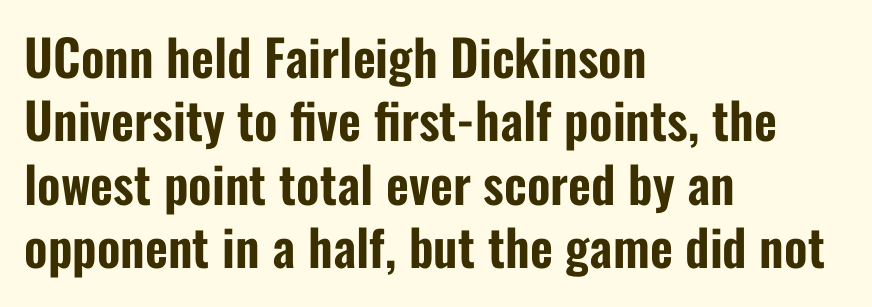
The image shows 50 px condensed sans-serif type, upright; set left-aligned, normal line spacing (1.27x), normal letter spacing, not underlined; low stroke contrast and a medium x-height.
